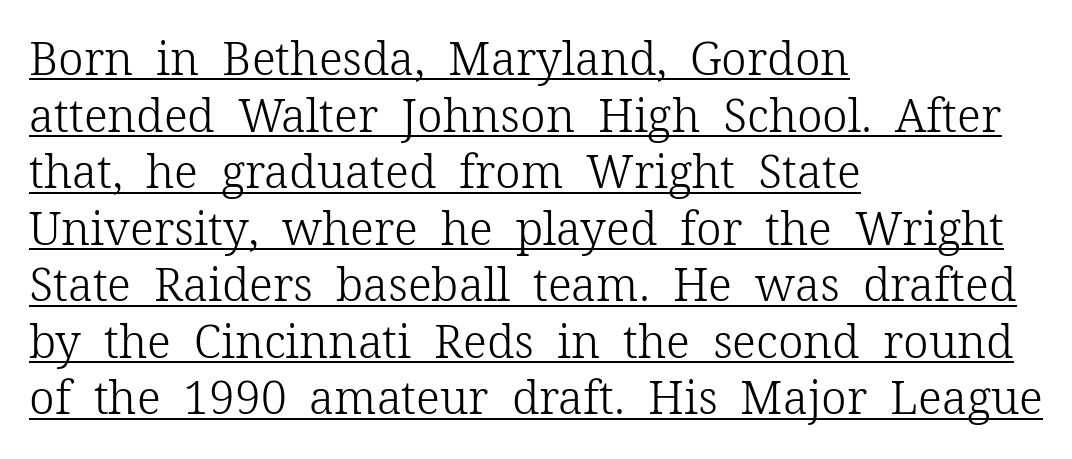
{"serif": "yes", "italic": "no", "bold": "no", "weight": "light", "width": "normal", "stroke_contrast": "low", "x_height": "medium", "monospaced": "no", "underline": "yes", "align": "left", "line_spacing_ratio": 1.23, "letter_spacing": "normal", "letter_spacing_em": 0.0, "glyph_px": 46}
